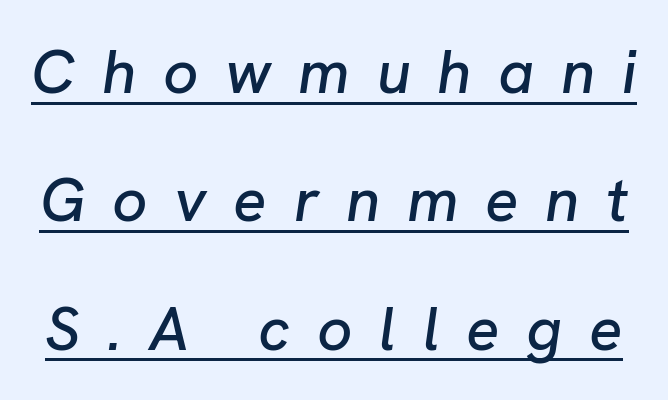
Q: Is the text italic (slanted)? A: Yes, it leans right by about 8 degrees.
Q: Is the text underlined? A: Yes.
Q: Is the spacing between letters normal or unusually wide? A: Unusually wide.
Q: Is the spacing between lines tight, normal or loose? A: Loose.
Q: Width (condensed, normal, or wide)? A: Normal.
Q: Stroke contrast? A: Low.
Q: x-height? A: Medium.
Q: Monospaced? A: No.
